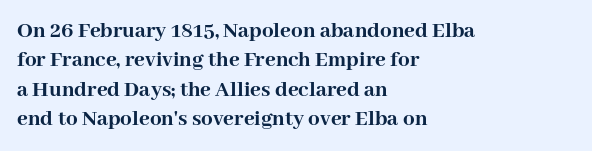
In terms of posture, this sample is upright. Whoever set this chose a conventional vertical rhythm. The space directly below the letters is spotless. A typesetter would call this zero additional tracking.
